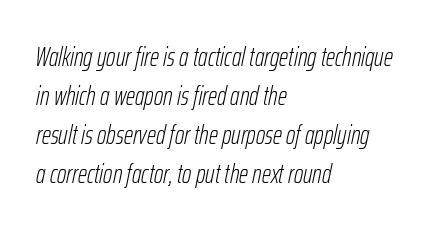
The image shows 26 px text type, italic (leaning right); set left-aligned, normal line spacing (1.5x), normal letter spacing, not underlined.
